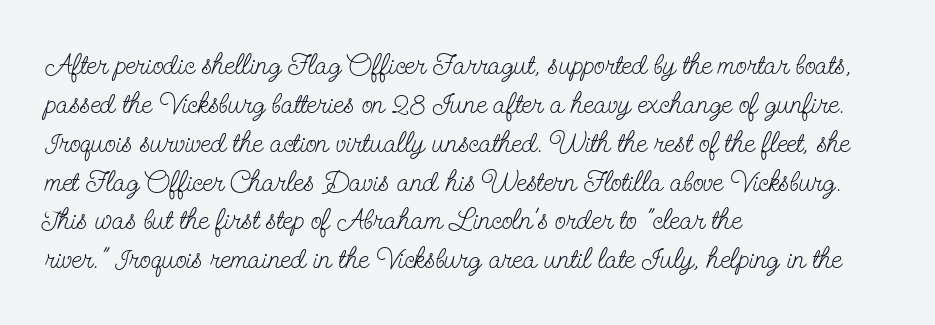
Q: Is the text bold? A: No.
Q: Is the text italic (slanted)? A: Yes.
Q: Is the typeface a serif or a sans-serif typeface? A: Serif.
Q: Is the text underlined? A: No.
Q: How is the paragraph aligned? A: Left-aligned.
Q: Is the spacing between letters normal or unusually wide? A: Normal.
Q: Is the spacing between lines tight, normal or loose? A: Normal.
Q: Width (condensed, normal, or wide)? A: Condensed.
Q: Stroke contrast? A: Low.
Q: x-height? A: Small.
Q: Monospaced? A: No.
